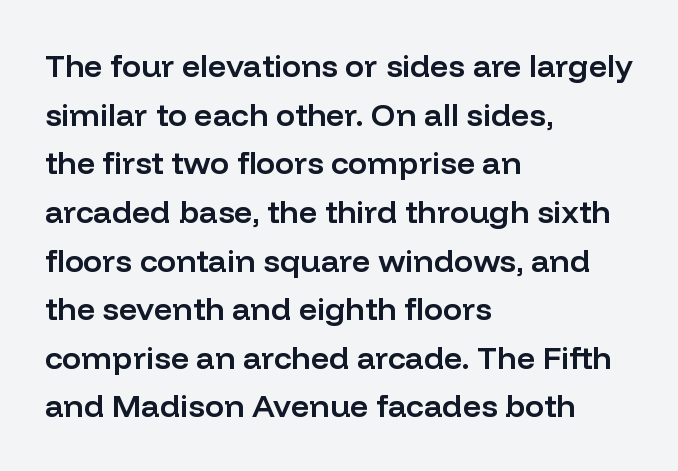
{"serif": "no", "italic": "no", "bold": "semi", "weight": "semibold", "width": "normal", "stroke_contrast": "low", "x_height": "medium", "monospaced": "no", "underline": "no", "align": "left", "line_spacing": "normal", "line_spacing_ratio": 1.52, "letter_spacing": "normal", "letter_spacing_em": 0.0, "glyph_px": 32}
